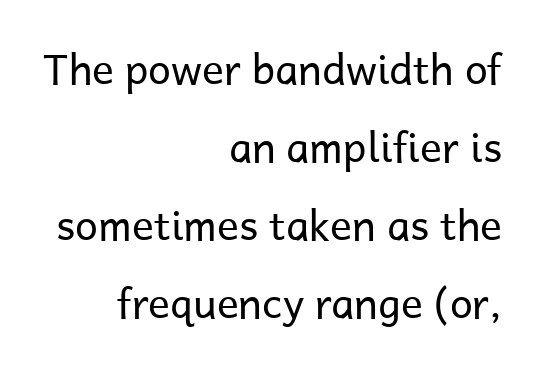
{"serif": "no", "italic": "no", "bold": "no", "weight": "regular", "width": "normal", "stroke_contrast": "low", "x_height": "medium", "monospaced": "no", "underline": "no", "align": "right", "line_spacing": "loose", "line_spacing_ratio": 1.9, "letter_spacing": "normal", "letter_spacing_em": 0.0, "glyph_px": 41}
